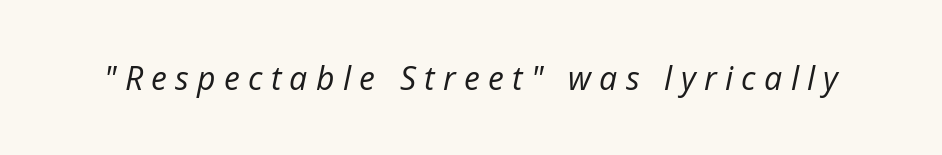
Slanted lettering throughout. Someone cranked the tracking dial way up on this one. Weight: not bold — regular or lighter. Varying glyph widths throughout — classic text-font behaviour. Letters rest on an invisible, unmarked baseline.
